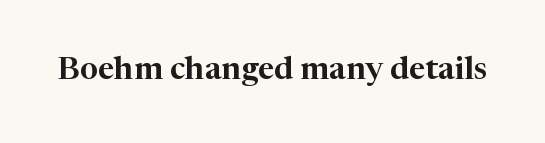
{"serif": "yes", "italic": "no", "width": "normal", "stroke_contrast": "high", "x_height": "medium", "monospaced": "no", "underline": "no", "letter_spacing": "normal", "letter_spacing_em": 0.0, "glyph_px": 32}
